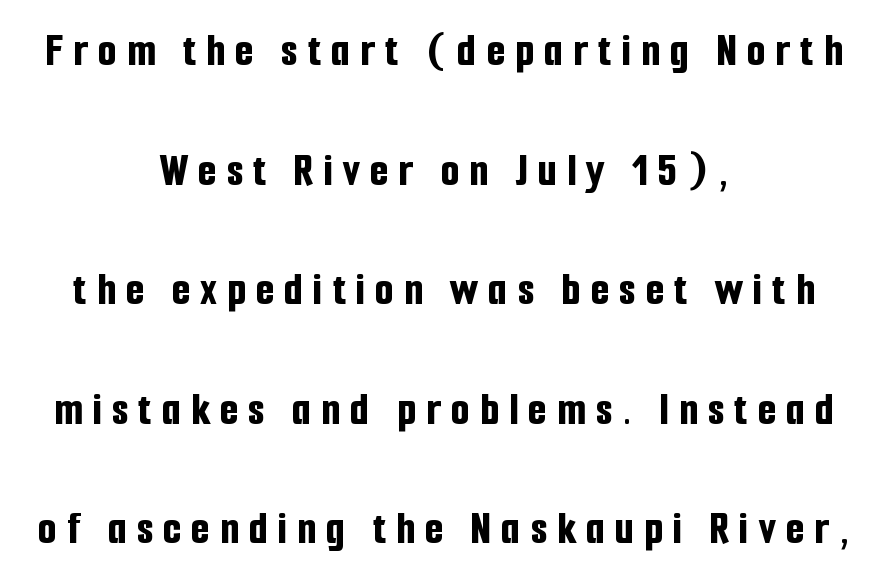
Loose tracking; the words dissolve into strings of separated letters. When letters stand straight like this, we call the style roman or upright. Beneath every word, the page is bare. This sample uses a sans-serif face.
